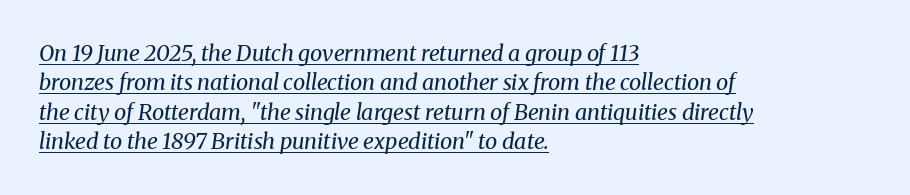
Q: Is the text bold? A: No.
Q: Is the text italic (slanted)? A: Yes, it leans right by about 8 degrees.
Q: Is the text underlined? A: Yes.
Q: How is the paragraph aligned? A: Left-aligned.
Q: Is the spacing between letters normal or unusually wide? A: Normal.
Q: Is the spacing between lines tight, normal or loose? A: Normal.
